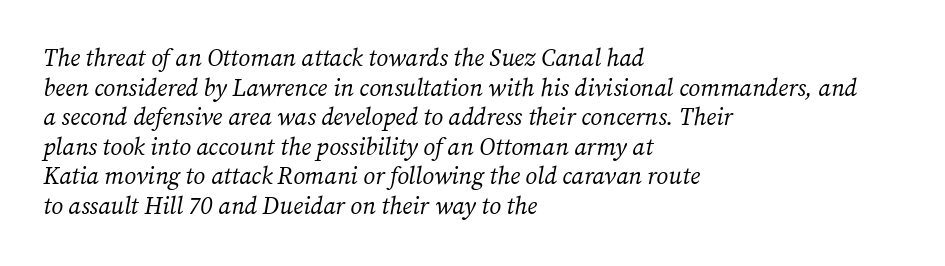
Q: Is the text bold? A: No.
Q: Is the text italic (slanted)? A: Yes, it leans right by about 12 degrees.
Q: Is the text underlined? A: No.
Q: How is the paragraph aligned? A: Left-aligned.
Q: Is the spacing between letters normal or unusually wide? A: Normal.
